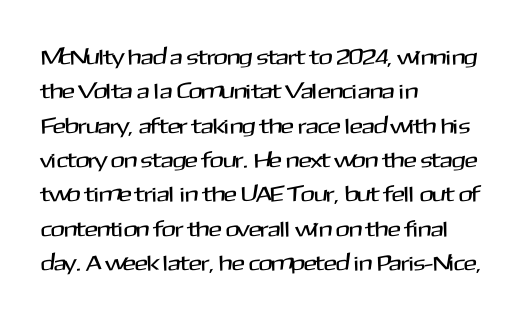
Q: Is the text italic (slanted)? A: No, it is upright.
Q: Is the text underlined? A: No.
Q: How is the paragraph aligned? A: Left-aligned.
Q: Is the spacing between letters normal or unusually wide? A: Normal.
Q: Is the spacing between lines tight, normal or loose? A: Normal.
